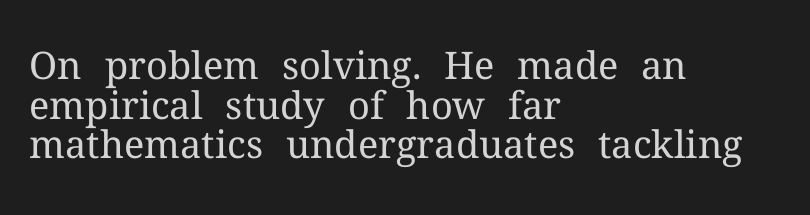
The image shows 38 px regular-weight serif type, upright; set left-aligned, tight line spacing (1.04x), normal letter spacing, not underlined; medium stroke contrast and a medium x-height.
